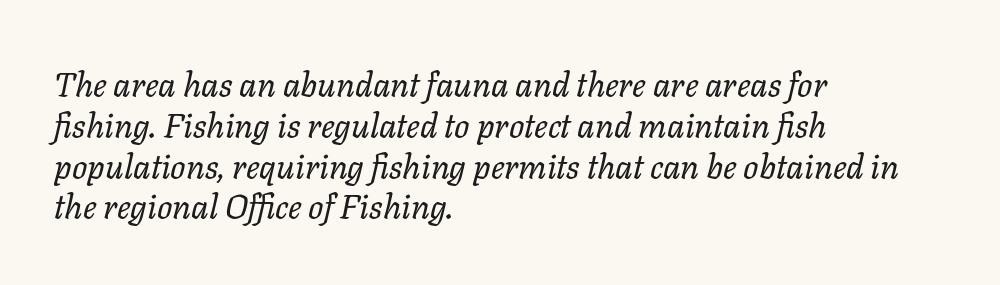
Q: Is the text bold? A: No.
Q: Is the text italic (slanted)? A: Yes, it leans right by about 11 degrees.
Q: Is the text underlined? A: No.
Q: How is the paragraph aligned? A: Left-aligned.
Q: Is the spacing between letters normal or unusually wide? A: Normal.
Q: Width (condensed, normal, or wide)? A: Normal.
Q: Stroke contrast? A: Low.
Q: x-height? A: Medium.
Q: Monospaced? A: No.
